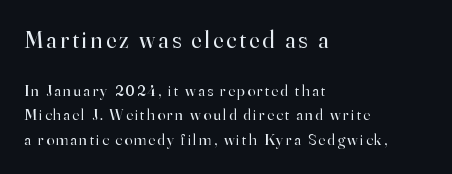
Q: Is the text bold? A: No.
Q: Is the text italic (slanted)? A: No, it is upright.
Q: Is the text underlined? A: No.
Q: How is the paragraph aligned? A: Left-aligned.
Q: Is the spacing between lines tight, normal or loose? A: Normal.
Q: Which block of text is set in a larger size, the first (top) or the second (bottom)? A: The first (top) one.
